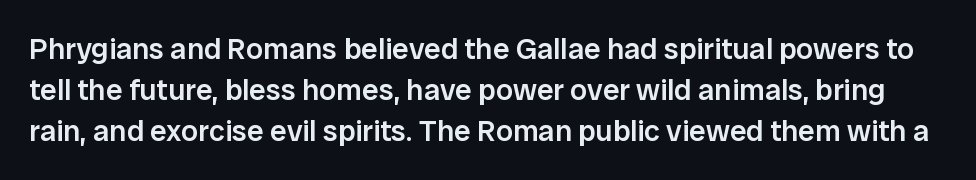
The image shows 30 px semibold sans-serif type, upright; set normal line spacing (1.36x), normal letter spacing, not underlined; low stroke contrast and a medium x-height.
